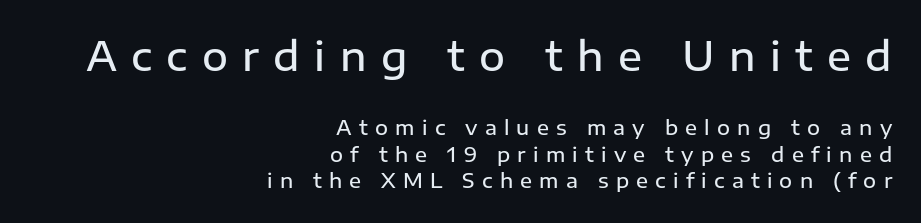
{"serif": "no", "italic": "no", "bold": "semi", "weight": "semibold", "width": "normal", "stroke_contrast": "low", "x_height": "medium", "monospaced": "no", "underline": "no", "align": "right", "line_spacing": "normal", "line_spacing_ratio": 1.33, "letter_spacing": "wide", "letter_spacing_em": 0.36, "larger_block": "first", "size_ratio": 2.0, "glyph_px": 40}
